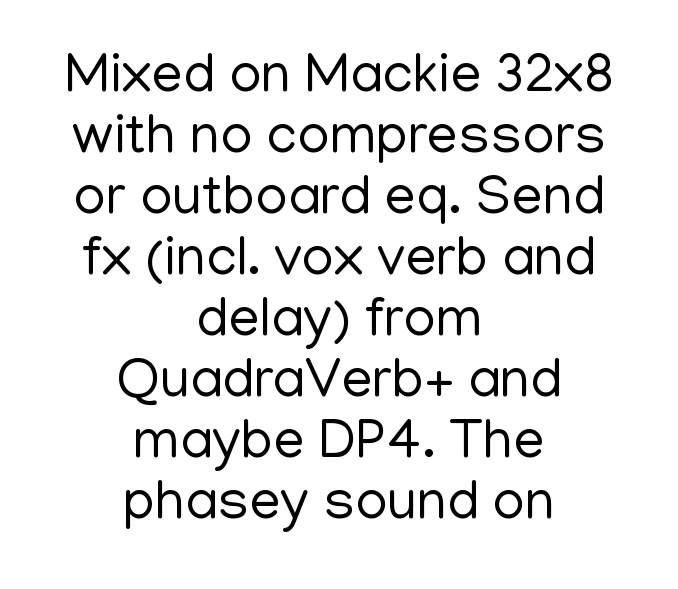
Q: Is the text bold? A: No.
Q: Is the text italic (slanted)? A: No, it is upright.
Q: Is the typeface a serif or a sans-serif typeface? A: Sans-serif.
Q: Is the text underlined? A: No.
Q: How is the paragraph aligned? A: Centered.
Q: Is the spacing between letters normal or unusually wide? A: Normal.
Q: Is the spacing between lines tight, normal or loose? A: Tight.
Q: Width (condensed, normal, or wide)? A: Normal.
Q: Stroke contrast? A: Low.
Q: x-height? A: Medium.
Q: Monospaced? A: No.
